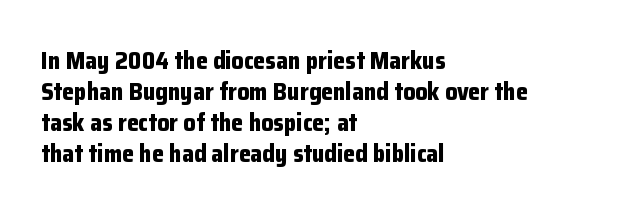
Q: Is the text bold? A: Yes.
Q: Is the text italic (slanted)? A: No, it is upright.
Q: Is the text underlined? A: No.
Q: How is the paragraph aligned? A: Left-aligned.
Q: Is the spacing between letters normal or unusually wide? A: Normal.
Q: Is the spacing between lines tight, normal or loose? A: Normal.
